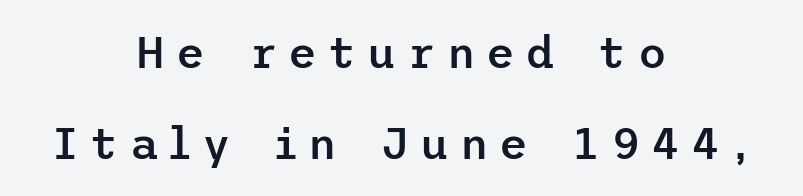
{"serif": "no", "italic": "no", "bold": "semi", "weight": "semibold", "width": "normal", "stroke_contrast": "low", "x_height": "medium", "underline": "no", "align": "center", "line_spacing": "loose", "line_spacing_ratio": 2.06, "letter_spacing": "wide", "letter_spacing_em": 0.25, "glyph_px": 44}
